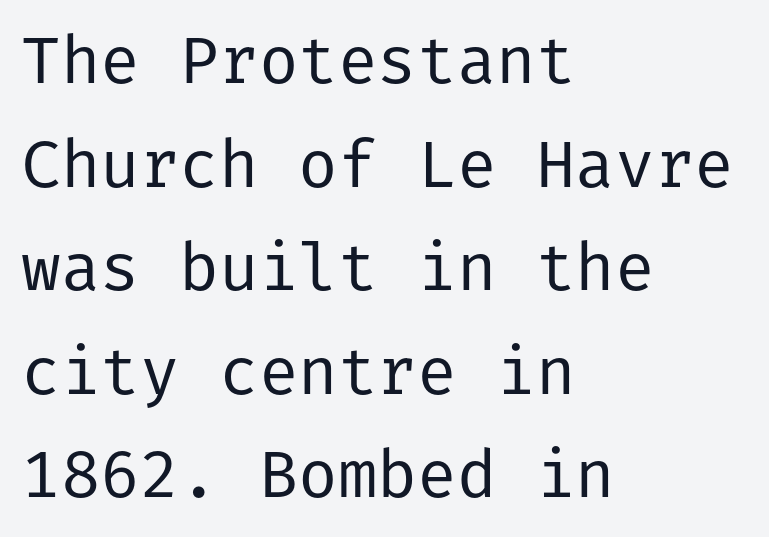
Q: Is the text bold? A: No.
Q: Is the text italic (slanted)? A: No, it is upright.
Q: Is the typeface a serif or a sans-serif typeface? A: Sans-serif.
Q: Is the text underlined? A: No.
Q: How is the paragraph aligned? A: Left-aligned.
Q: Is the spacing between letters normal or unusually wide? A: Normal.
Q: Is the spacing between lines tight, normal or loose? A: Normal.
Q: Width (condensed, normal, or wide)? A: Normal.
Q: Stroke contrast? A: Low.
Q: x-height? A: Medium.
